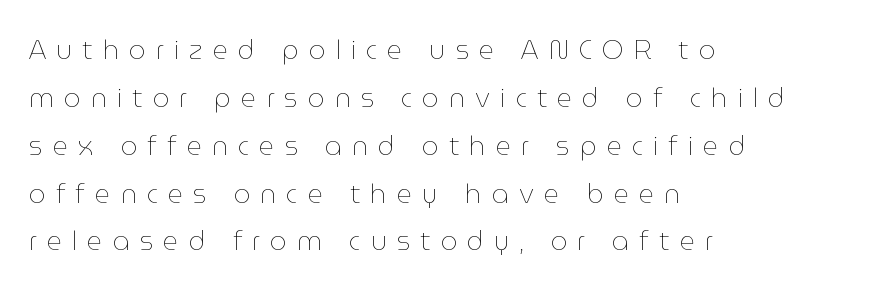
{"italic": "no", "bold": "no", "underline": "no", "align": "left", "line_spacing_ratio": 1.84, "letter_spacing": "wide", "letter_spacing_em": 0.39, "glyph_px": 26}
